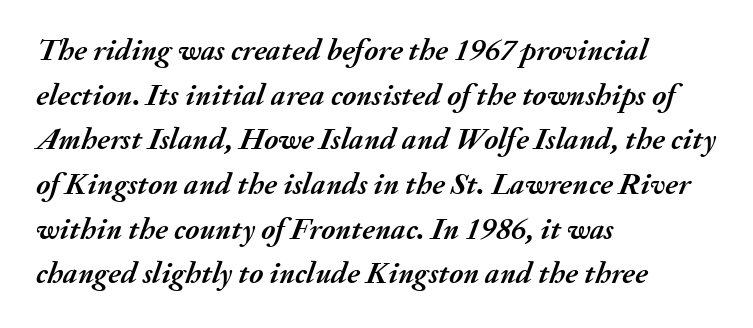
Its strokes are broad and dark, the hallmark of bold type. How are the letters spaced? Ordinarily, with no added tracking. The specimen reads as italic at a glance. The rag falls on the right side of this text block. How would I describe the line gaps? Plain and ordinary.
